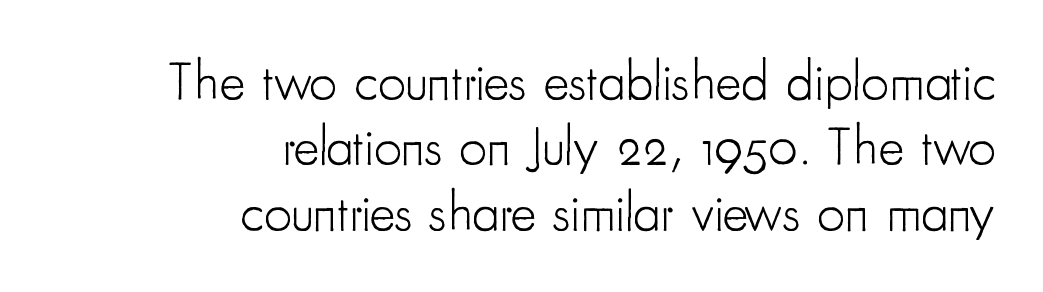
Q: Is the text bold? A: No.
Q: Is the text italic (slanted)? A: No, it is upright.
Q: Is the typeface a serif or a sans-serif typeface? A: Sans-serif.
Q: Is the text underlined? A: No.
Q: How is the paragraph aligned? A: Right-aligned.
Q: Is the spacing between letters normal or unusually wide? A: Normal.
Q: Width (condensed, normal, or wide)? A: Condensed.
Q: Stroke contrast? A: Low.
Q: x-height? A: Small.
Q: Monospaced? A: No.
